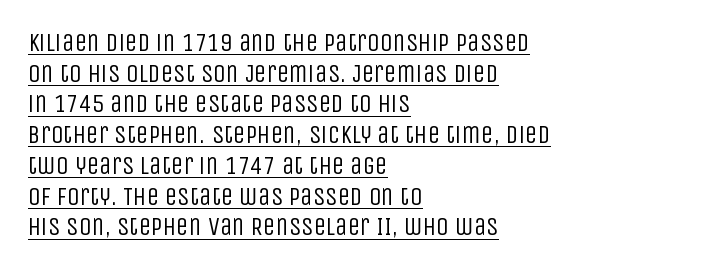
Q: Is the text bold? A: No.
Q: Is the text italic (slanted)? A: No, it is upright.
Q: Is the text underlined? A: Yes.
Q: How is the paragraph aligned? A: Left-aligned.
Q: Is the spacing between letters normal or unusually wide? A: Normal.
